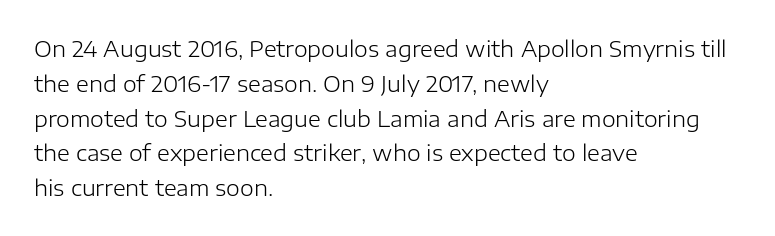
{"italic": "no", "bold": "no", "underline": "no", "align": "left", "line_spacing": "normal", "line_spacing_ratio": 1.58, "letter_spacing": "normal", "letter_spacing_em": 0.0, "glyph_px": 22}
